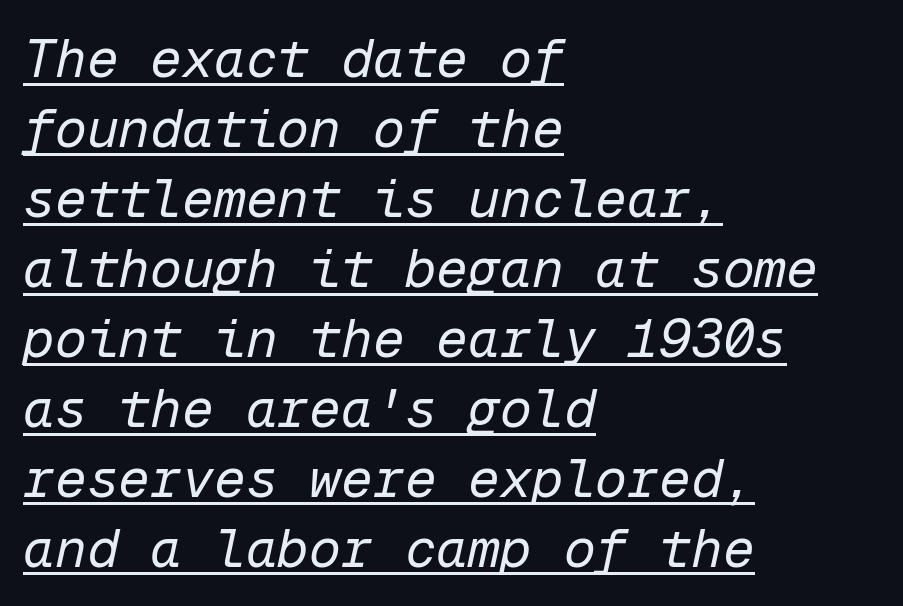
Does the leading feel generous? No, just average. Notice how the passage keeps a crisp vertical edge on the left only. A rule runs beneath these lines of type. This sample has the even, mechanical cadence of fixed-width lettering. The strokes are not fattened; the text isn't bold.
